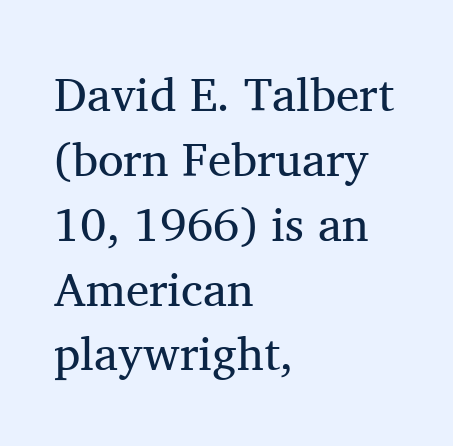
{"serif": "yes", "italic": "no", "bold": "no", "weight": "regular", "width": "normal", "stroke_contrast": "medium", "x_height": "medium", "monospaced": "no", "underline": "no", "align": "left", "line_spacing": "normal", "line_spacing_ratio": 1.38, "letter_spacing": "normal", "letter_spacing_em": 0.0, "glyph_px": 47}
